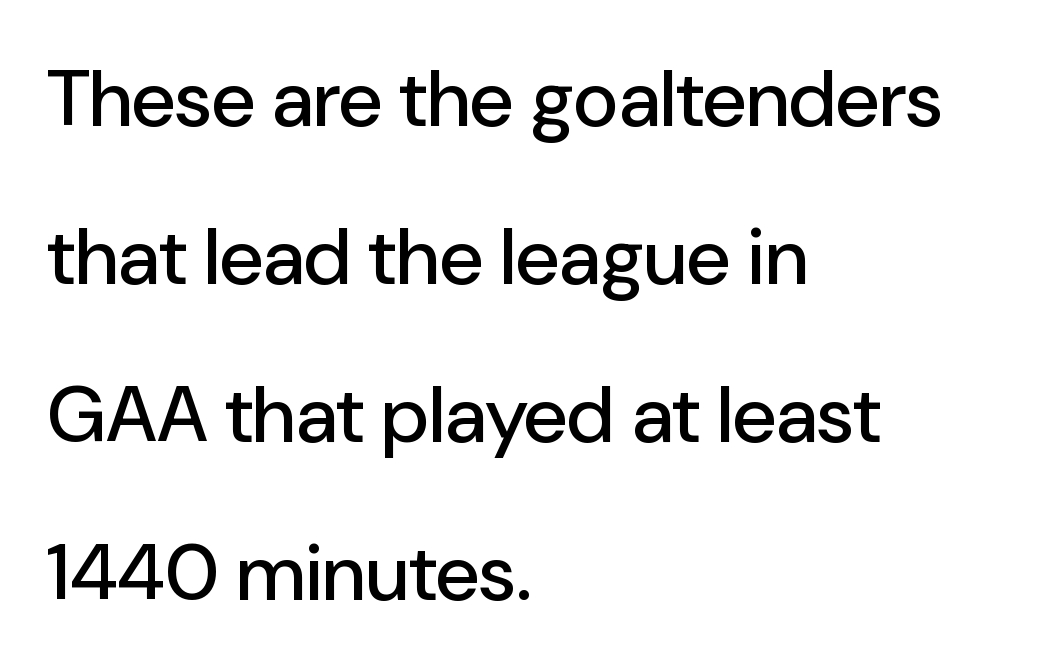
Q: Is the text italic (slanted)? A: No, it is upright.
Q: Is the typeface a serif or a sans-serif typeface? A: Sans-serif.
Q: Is the text underlined? A: No.
Q: How is the paragraph aligned? A: Left-aligned.
Q: Is the spacing between letters normal or unusually wide? A: Normal.
Q: Is the spacing between lines tight, normal or loose? A: Loose.
Q: Width (condensed, normal, or wide)? A: Normal.
Q: Stroke contrast? A: Low.
Q: x-height? A: Medium.
Q: Monospaced? A: No.
